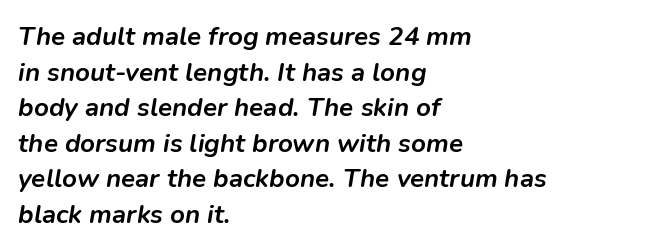
Q: Is the text bold? A: Yes.
Q: Is the text italic (slanted)? A: Yes, it leans right by about 9 degrees.
Q: Is the text underlined? A: No.
Q: How is the paragraph aligned? A: Left-aligned.
Q: Is the spacing between letters normal or unusually wide? A: Normal.
Q: Is the spacing between lines tight, normal or loose? A: Normal.
